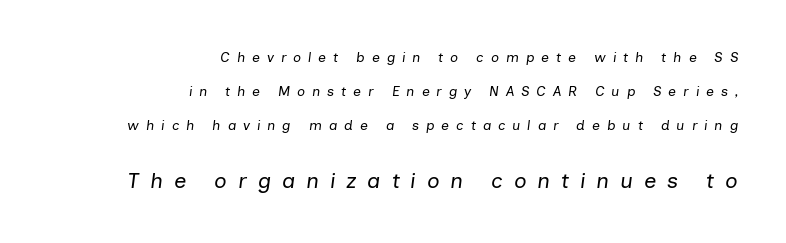
The image shows 22 px text type, italic (leaning right); set right-aligned, loose line spacing (2.42x), unusually wide letter spacing (+0.49 em), not underlined; the second (bottom) block is 1.57x larger.
